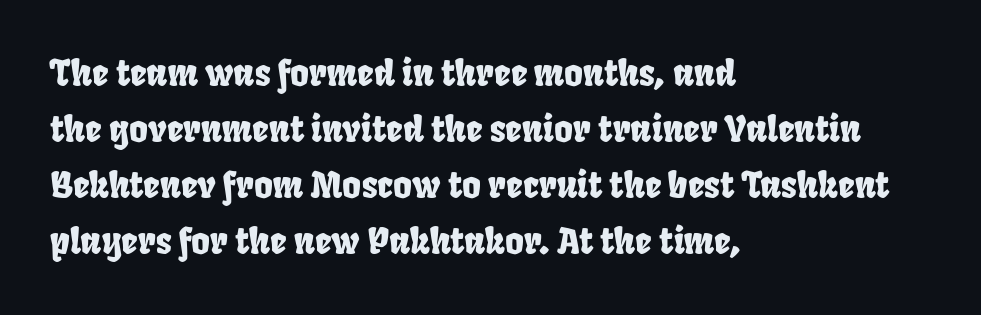
The image shows 36 px condensed sans-serif type; set left-aligned, normal line spacing (1.56x), normal letter spacing, not underlined; low stroke contrast and a large x-height.
